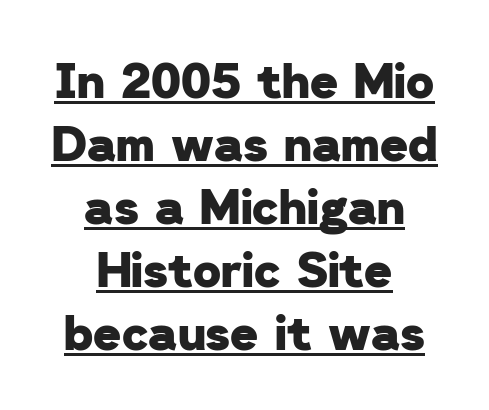
The image shows 48 px heavy sans-serif type; set centered, normal line spacing (1.31x), normal letter spacing, underlined; low stroke contrast and a medium x-height.
